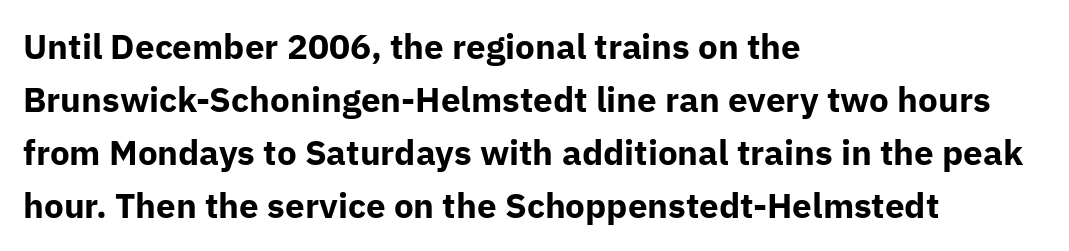
{"serif": "no", "italic": "no", "bold": "yes", "weight": "bold", "width": "normal", "stroke_contrast": "low", "x_height": "medium", "monospaced": "no", "underline": "no", "align": "left", "line_spacing": "normal", "line_spacing_ratio": 1.51, "letter_spacing": "normal", "letter_spacing_em": 0.0, "glyph_px": 35}
